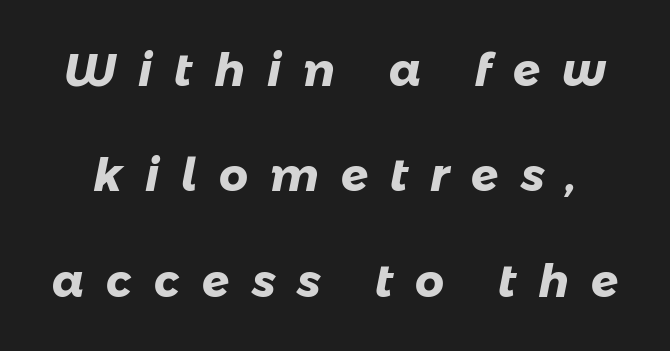
Observe the wide spacing: letters keep a clear distance from each other. Weight check: bold — yes, fully. This sample has the flowing, uneven cadence of proportional lettering. Descenders are the only things crossing below the line. The font family rendered here belongs to the sans-serif group.
